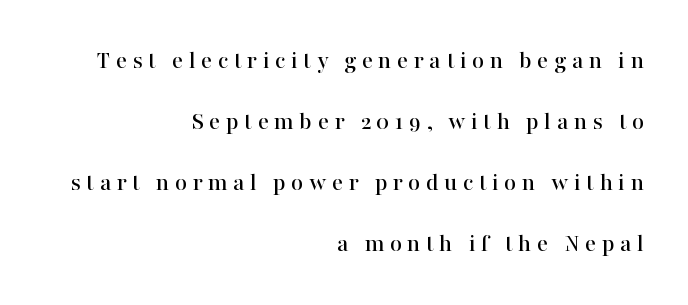
Q: Is the text italic (slanted)? A: No, it is upright.
Q: Is the text underlined? A: No.
Q: How is the paragraph aligned? A: Right-aligned.
Q: Is the spacing between letters normal or unusually wide? A: Unusually wide.
Q: Is the spacing between lines tight, normal or loose? A: Loose.
